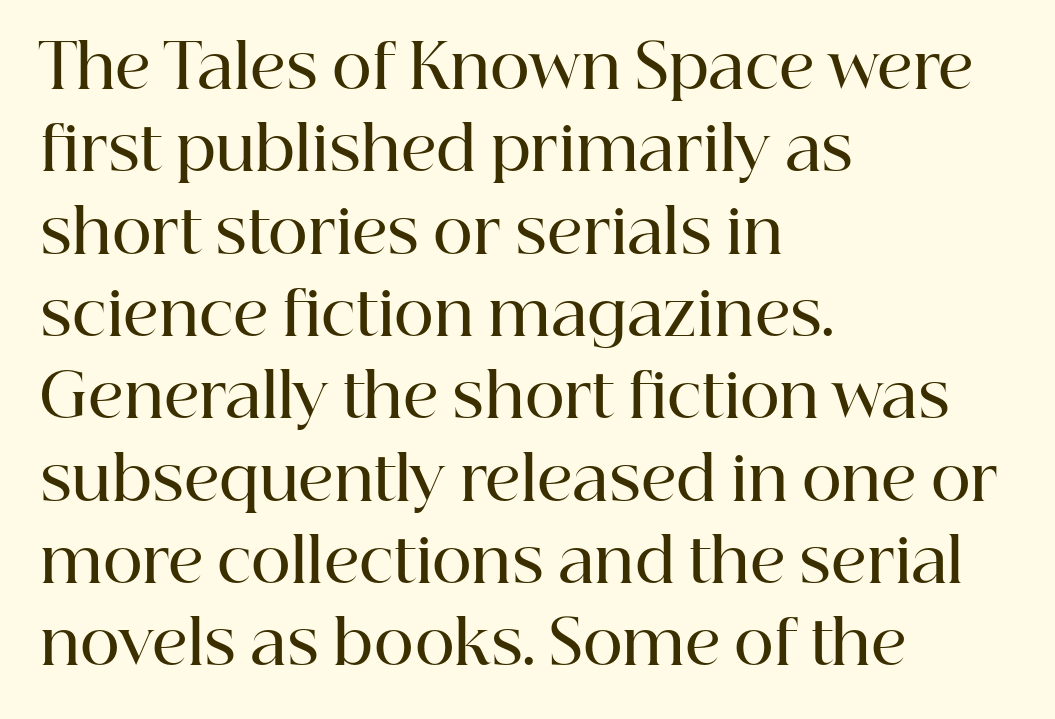
{"serif": "yes", "italic": "no", "bold": "semi", "weight": "semibold", "width": "normal", "stroke_contrast": "high", "x_height": "medium", "monospaced": "no", "underline": "no", "align": "left", "line_spacing": "normal", "line_spacing_ratio": 1.35, "letter_spacing": "normal", "letter_spacing_em": 0.0, "glyph_px": 61}
